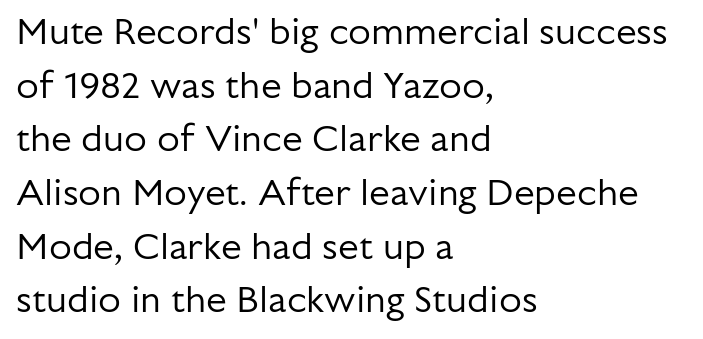
The image shows 37 px regular-weight sans-serif type, upright; set left-aligned, normal line spacing (1.45x), normal letter spacing, not underlined; low stroke contrast and a medium x-height.
